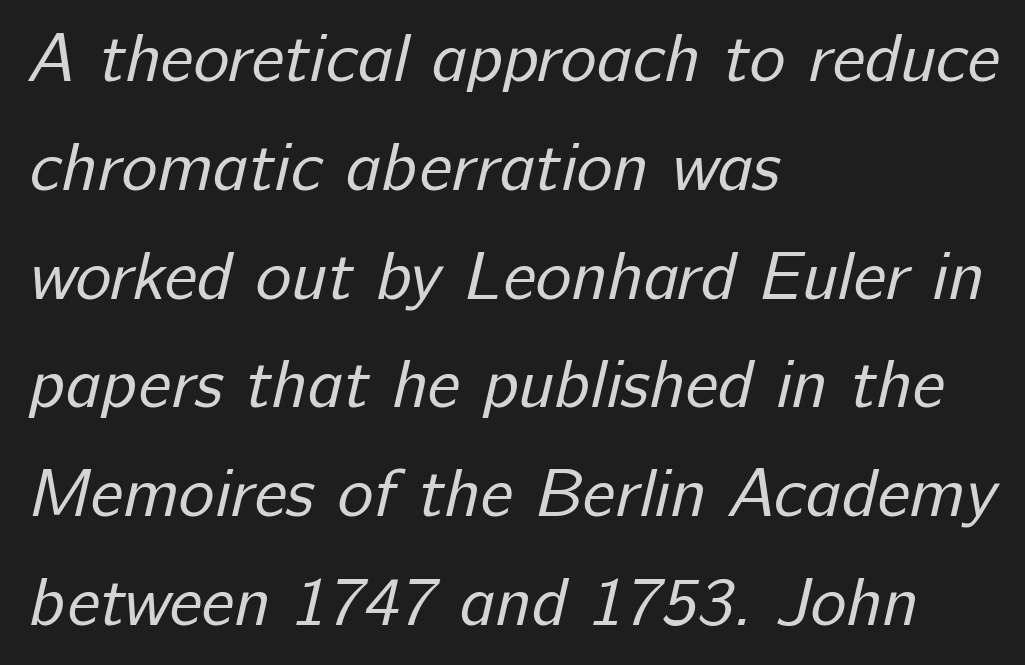
These lines are composed in type without serifs. A quiet, ordinary-to-light weight characterises the typeface. Default kerning and tracking; the words read as compact shapes. Regarding leading, the lines here are spaced in the standard way.
